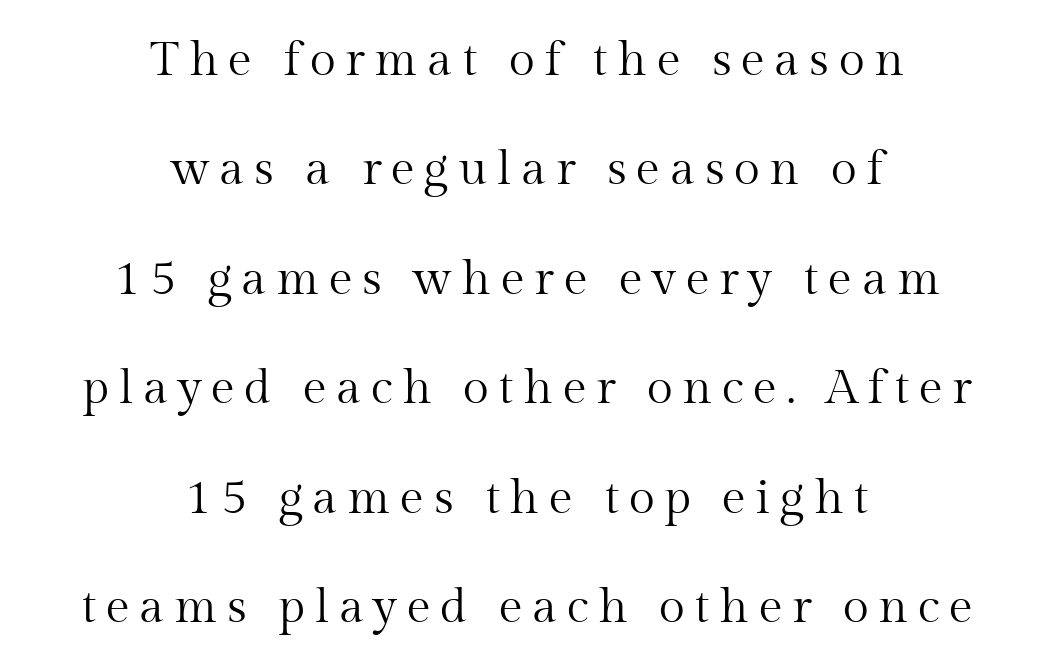
{"serif": "yes", "italic": "no", "bold": "no", "weight": "regular", "width": "normal", "stroke_contrast": "medium", "x_height": "medium", "monospaced": "no", "underline": "no", "align": "center", "line_spacing": "loose", "line_spacing_ratio": 2.28, "letter_spacing": "wide", "letter_spacing_em": 0.2, "glyph_px": 48}
